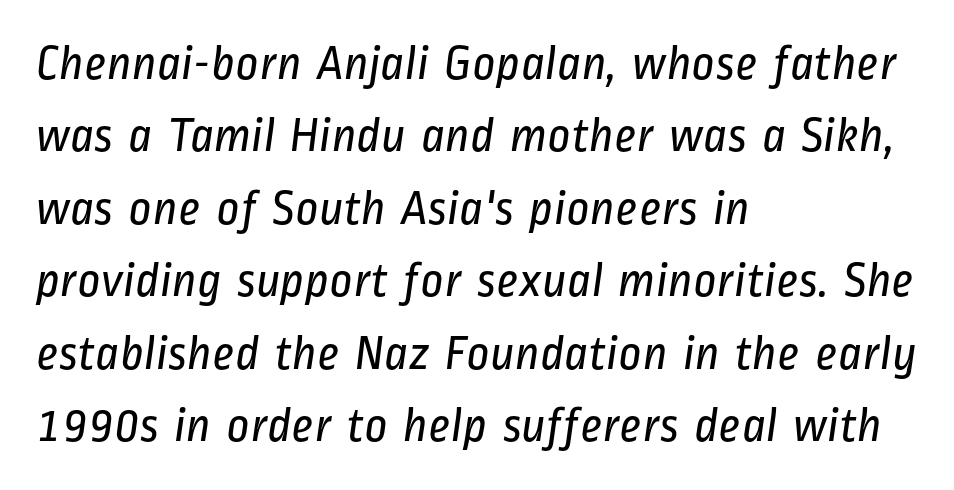
{"serif": "no", "bold": "no", "weight": "regular", "width": "condensed", "stroke_contrast": "low", "x_height": "medium", "monospaced": "no", "underline": "no", "align": "left", "line_spacing": "normal", "line_spacing_ratio": 1.45, "letter_spacing": "normal", "letter_spacing_em": 0.0, "glyph_px": 50}
